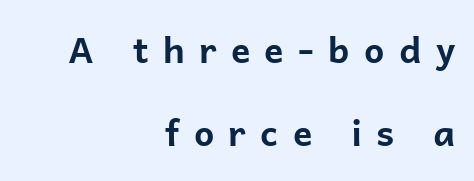
The image shows 36 px bold sans-serif type, upright; set right-aligned, loose line spacing (2.31x), unusually wide letter spacing (+0.4 em), not underlined; low stroke contrast and a medium x-height.
